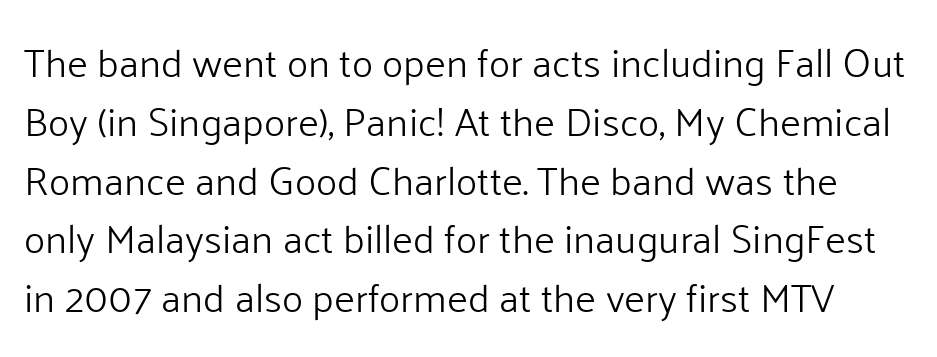
{"serif": "no", "italic": "no", "bold": "no", "weight": "light", "width": "normal", "stroke_contrast": "low", "x_height": "medium", "monospaced": "no", "underline": "no", "line_spacing": "normal", "line_spacing_ratio": 1.47, "letter_spacing": "normal", "letter_spacing_em": 0.0, "glyph_px": 40}
